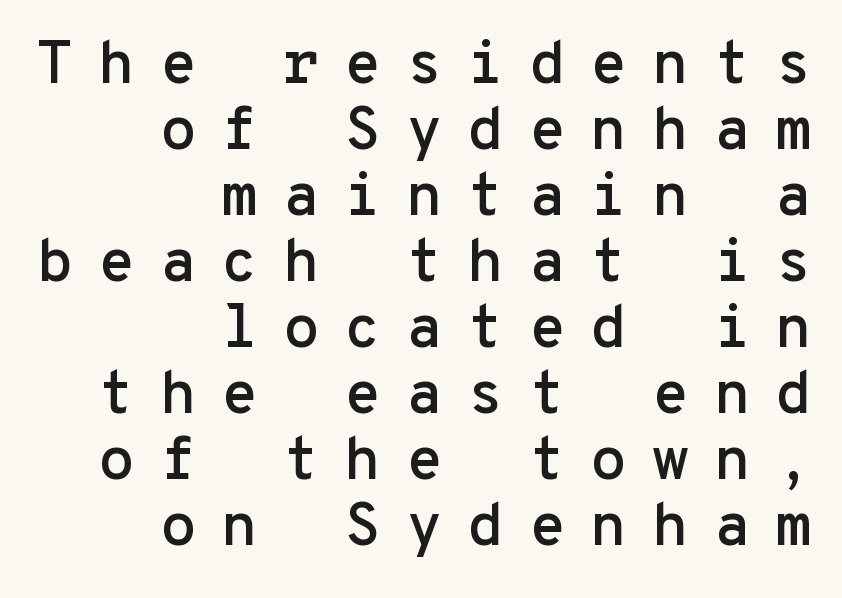
{"serif": "no", "italic": "no", "width": "normal", "stroke_contrast": "low", "x_height": "medium", "monospaced": "yes", "underline": "no", "align": "right", "line_spacing": "tight", "line_spacing_ratio": 1.1, "letter_spacing": "wide", "letter_spacing_em": 0.41, "glyph_px": 60}
